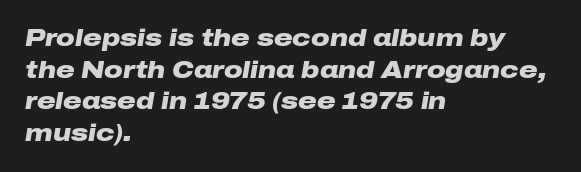
{"italic": "yes", "lean": "right", "slant_degrees": 10, "bold": "yes", "underline": "no", "align": "left", "line_spacing": "normal", "line_spacing_ratio": 1.38, "letter_spacing": "normal", "letter_spacing_em": 0.0, "glyph_px": 23}
